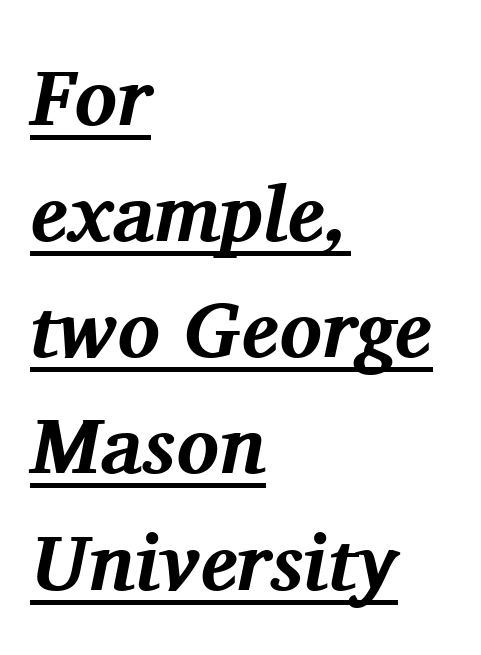
The image shows 79 px bold serif type, italic (leaning right); set left-aligned, normal line spacing (1.47x), normal letter spacing, underlined; medium stroke contrast and a medium x-height.
